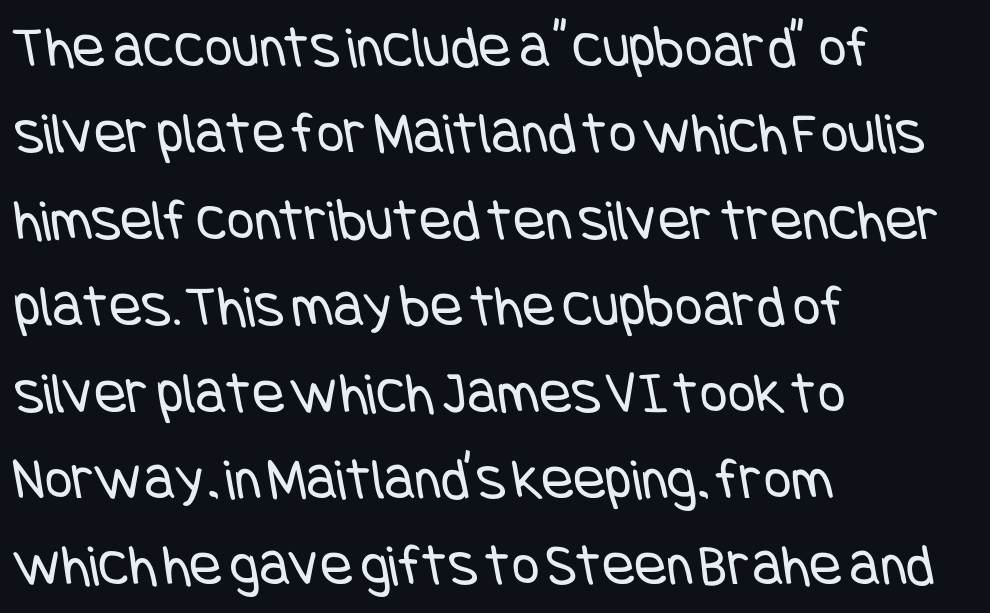
The image shows 60 px regular-weight, condensed sans-serif type; set left-aligned, normal line spacing (1.44x), normal letter spacing, not underlined; low stroke contrast and a large x-height.
